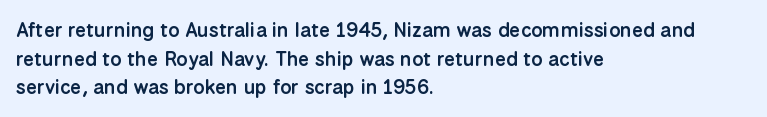
The type sits square on the baseline with zero lean. The lines are quadded left. Is the letter spacing exaggerated? No — it looks like the ordinary default. The designer left line spacing at the default. A bit beefed up — I'd call it semibold rather than bold. Underlining? Definitely not there.
